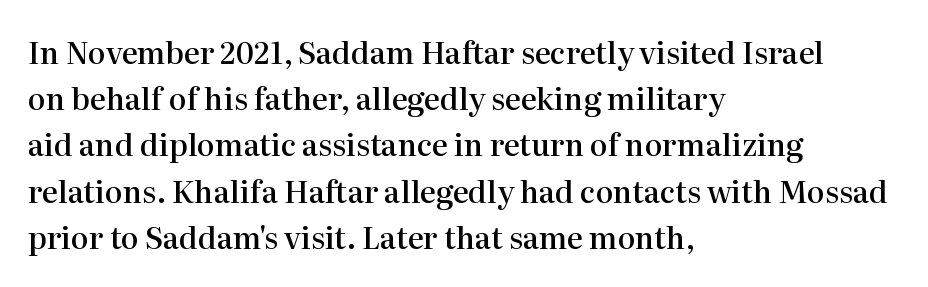
Compared with typical body copy, the letter spacing here is the same. Line spacing here is normal. Letters rest on an invisible, unmarked baseline. This sample has the flowing, uneven cadence of proportional lettering.
